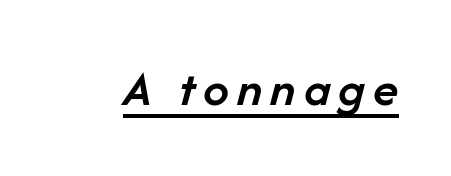
Underlining? Definitely there. This is moderately heavy type, rendered in semibold. The rendering uses natural spacing where letterforms have individual widths. If you drew a line through each stem, it would be angled.
